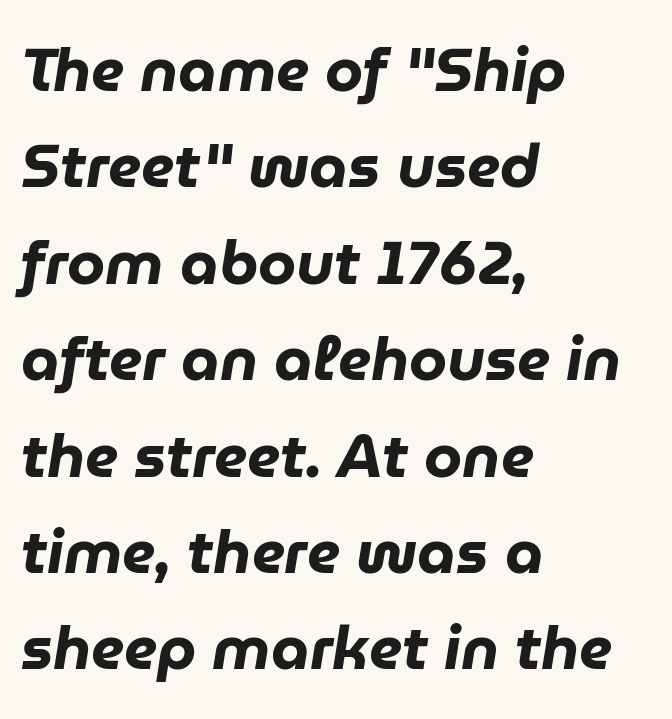
{"italic": "yes", "lean": "right", "slant_degrees": 9, "bold": "yes", "weight": "heavy", "width": "normal", "stroke_contrast": "low", "x_height": "medium", "monospaced": "no", "underline": "no", "align": "left", "line_spacing": "normal", "line_spacing_ratio": 1.58, "letter_spacing": "normal", "letter_spacing_em": 0.0, "glyph_px": 61}
